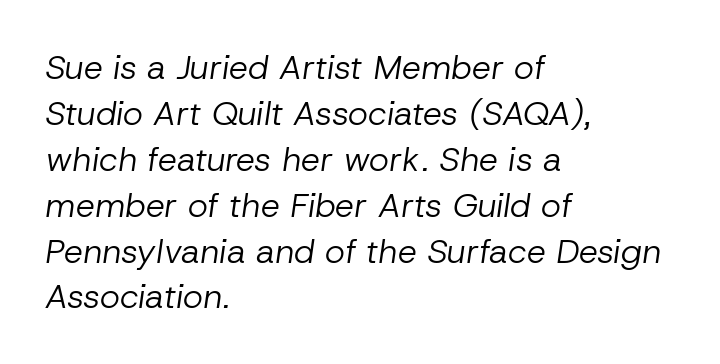
Q: Is the text bold? A: No.
Q: Is the text italic (slanted)? A: Yes, it leans right by about 8 degrees.
Q: Is the text underlined? A: No.
Q: How is the paragraph aligned? A: Left-aligned.
Q: Is the spacing between letters normal or unusually wide? A: Normal.
Q: Is the spacing between lines tight, normal or loose? A: Normal.
Q: Width (condensed, normal, or wide)? A: Normal.
Q: Stroke contrast? A: Low.
Q: x-height? A: Medium.
Q: Monospaced? A: No.
